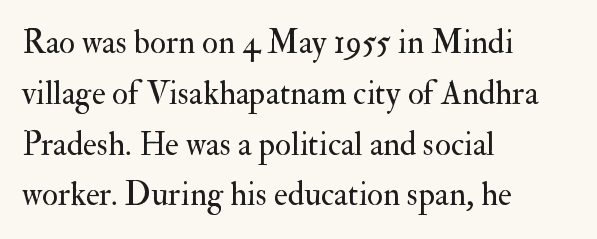
Stems and bowls with no extra thickness — not bold. These lines are set flush left with a ragged right edge. Examine the stroke ends and you'll spot serifs. Check the space under the baseline: it is left empty. Every stem runs plumb, perpendicular to the baseline.
